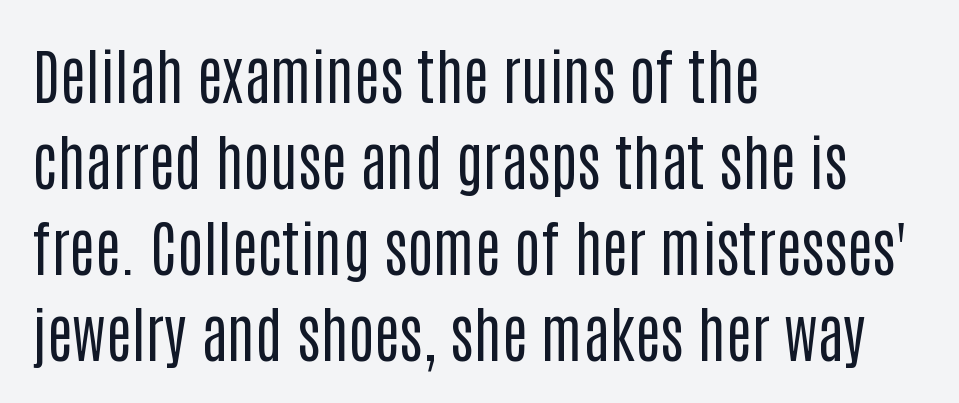
{"serif": "no", "italic": "no", "bold": "no", "weight": "regular", "width": "condensed", "stroke_contrast": "low", "x_height": "large", "monospaced": "no", "underline": "no", "align": "left", "line_spacing": "normal", "line_spacing_ratio": 1.41, "letter_spacing": "normal", "letter_spacing_em": 0.0, "glyph_px": 61}
